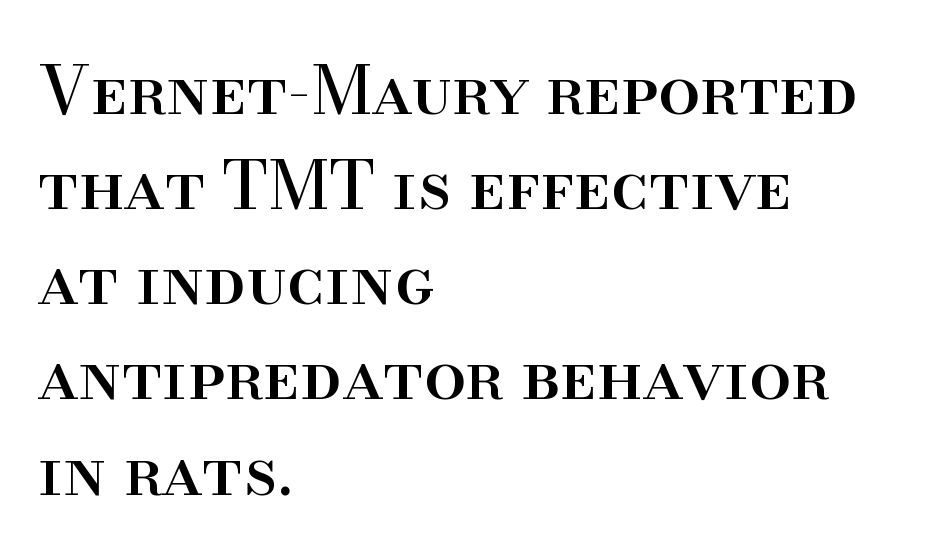
Q: Is the text italic (slanted)? A: No, it is upright.
Q: Is the typeface a serif or a sans-serif typeface? A: Serif.
Q: Is the text underlined? A: No.
Q: How is the paragraph aligned? A: Left-aligned.
Q: Is the spacing between letters normal or unusually wide? A: Normal.
Q: Is the spacing between lines tight, normal or loose? A: Normal.
Q: Width (condensed, normal, or wide)? A: Normal.
Q: Stroke contrast? A: High.
Q: x-height? A: Small.
Q: Monospaced? A: No.
